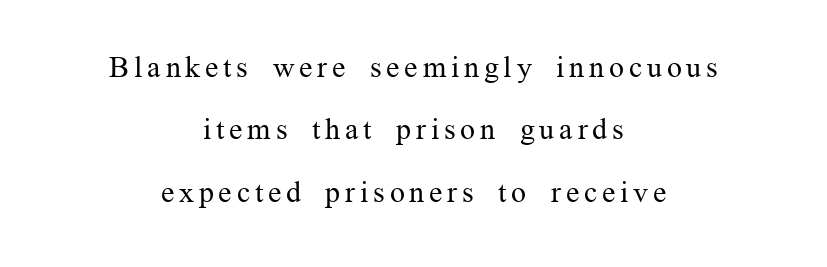
{"serif": "yes", "italic": "no", "bold": "no", "weight": "regular", "width": "normal", "stroke_contrast": "medium", "x_height": "medium", "monospaced": "no", "underline": "no", "align": "center", "line_spacing": "loose", "line_spacing_ratio": 2.08, "glyph_px": 30}
